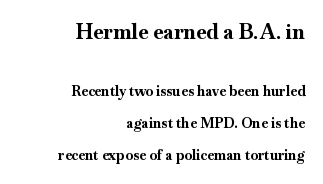
{"italic": "no", "bold": "yes", "underline": "no", "align": "right", "line_spacing": "loose", "line_spacing_ratio": 2.27, "letter_spacing": "normal", "letter_spacing_em": 0.0, "larger_block": "first", "size_ratio": 1.5, "glyph_px": 21}
